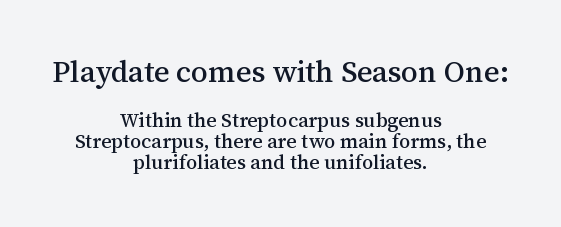
Q: Is the text italic (slanted)? A: No, it is upright.
Q: Is the typeface a serif or a sans-serif typeface? A: Serif.
Q: Is the text underlined? A: No.
Q: How is the paragraph aligned? A: Centered.
Q: Is the spacing between letters normal or unusually wide? A: Normal.
Q: Is the spacing between lines tight, normal or loose? A: Tight.
Q: Which block of text is set in a larger size, the first (top) or the second (bottom)? A: The first (top) one.
Q: Width (condensed, normal, or wide)? A: Normal.
Q: Stroke contrast? A: Medium.
Q: x-height? A: Medium.
Q: Monospaced? A: No.
